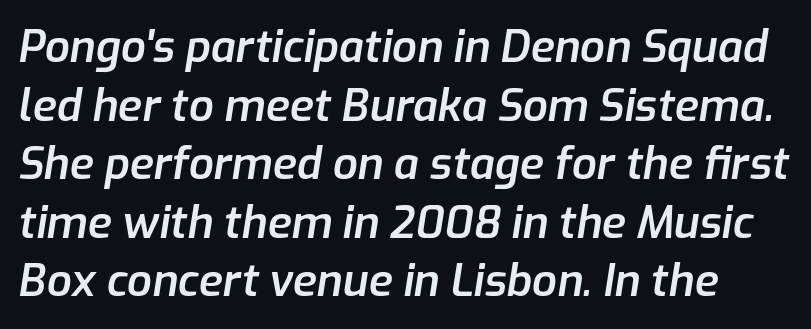
Q: Is the text bold? A: Semi-bold.
Q: Is the text italic (slanted)? A: Yes, it leans right by about 9 degrees.
Q: Is the text underlined? A: No.
Q: Is the spacing between letters normal or unusually wide? A: Normal.
Q: Is the spacing between lines tight, normal or loose? A: Normal.
Q: Width (condensed, normal, or wide)? A: Normal.
Q: Stroke contrast? A: Low.
Q: x-height? A: Medium.
Q: Monospaced? A: No.
